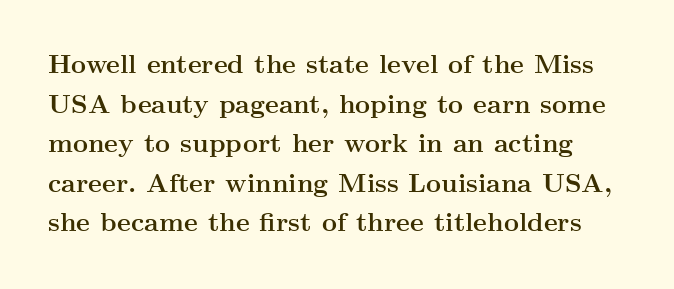
Q: Is the text bold? A: Yes.
Q: Is the text italic (slanted)? A: No, it is upright.
Q: Is the text underlined? A: No.
Q: Is the spacing between letters normal or unusually wide? A: Normal.
Q: Is the spacing between lines tight, normal or loose? A: Normal.
